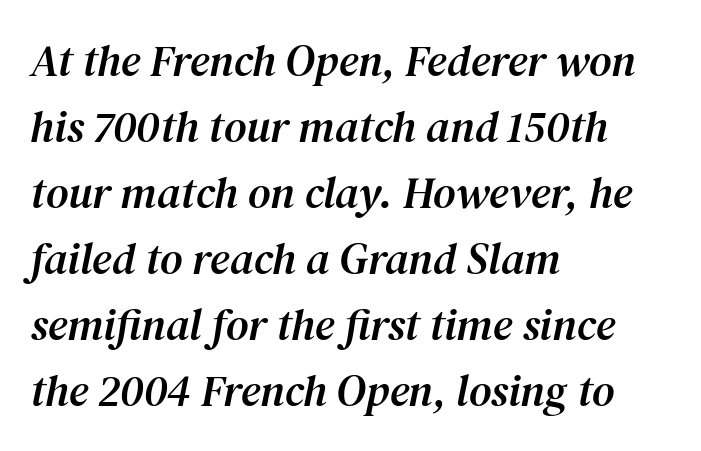
Q: Is the text italic (slanted)? A: Yes, it leans right by about 12 degrees.
Q: Is the typeface a serif or a sans-serif typeface? A: Serif.
Q: Is the text underlined? A: No.
Q: How is the paragraph aligned? A: Left-aligned.
Q: Is the spacing between letters normal or unusually wide? A: Normal.
Q: Is the spacing between lines tight, normal or loose? A: Normal.
Q: Width (condensed, normal, or wide)? A: Normal.
Q: Stroke contrast? A: Medium.
Q: x-height? A: Medium.
Q: Monospaced? A: No.
